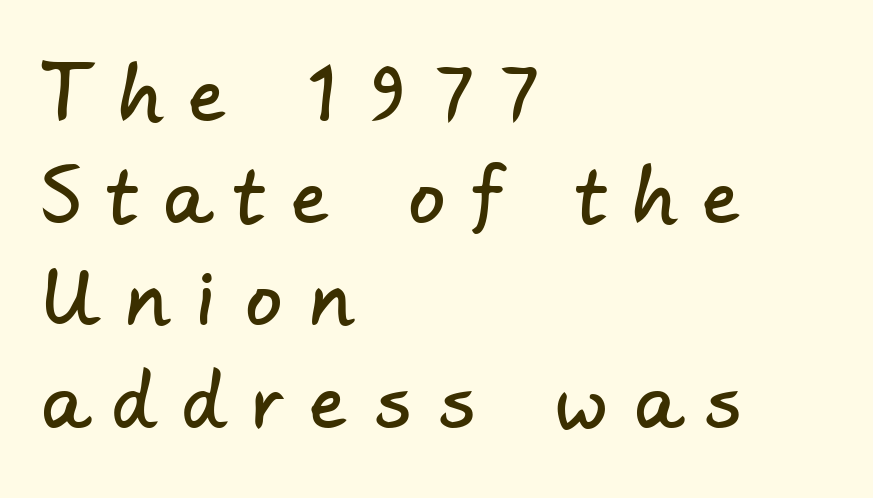
The image shows 73 px sans-serif type; set left-aligned, normal line spacing (1.4x), unusually wide letter spacing (+0.38 em), not underlined; low stroke contrast and a small x-height.
